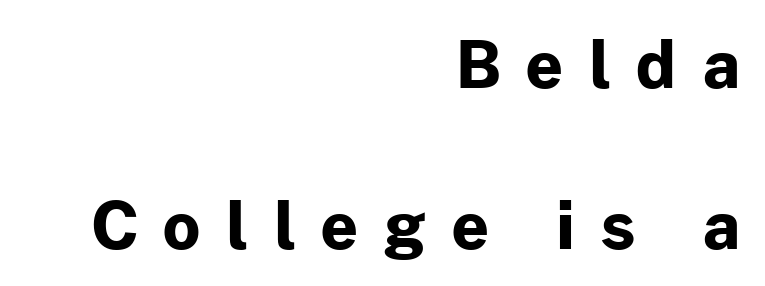
The image shows 65 px bold sans-serif type, upright; set right-aligned, loose line spacing (2.47x), unusually wide letter spacing (+0.4 em), not underlined; low stroke contrast and a medium x-height.
